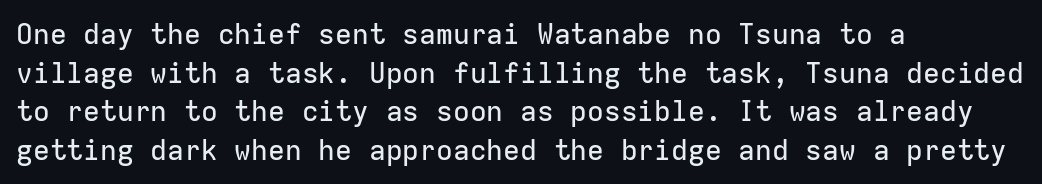
{"serif": "no", "italic": "no", "width": "normal", "stroke_contrast": "low", "x_height": "medium", "monospaced": "yes", "underline": "no", "align": "left", "line_spacing": "normal", "line_spacing_ratio": 1.38, "letter_spacing": "normal", "letter_spacing_em": 0.0, "glyph_px": 28}
